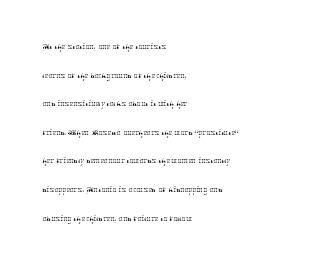
The image shows 20 px text type, upright; set left-aligned, normal line spacing (1.43x), normal letter spacing, not underlined.
